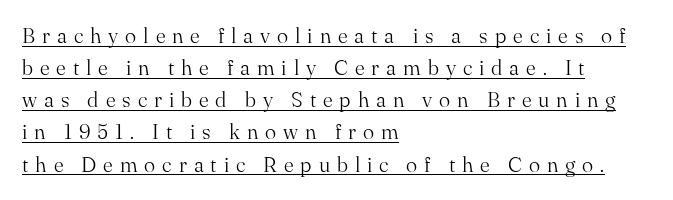
Q: Is the text bold? A: No.
Q: Is the text italic (slanted)? A: No, it is upright.
Q: Is the text underlined? A: Yes.
Q: How is the paragraph aligned? A: Left-aligned.
Q: Is the spacing between letters normal or unusually wide? A: Unusually wide.
Q: Is the spacing between lines tight, normal or loose? A: Normal.
